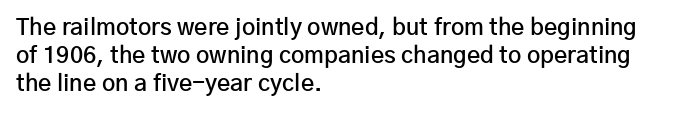
The image shows 23 px text type, upright; set left-aligned, line spacing 1.22x, normal letter spacing, not underlined.
